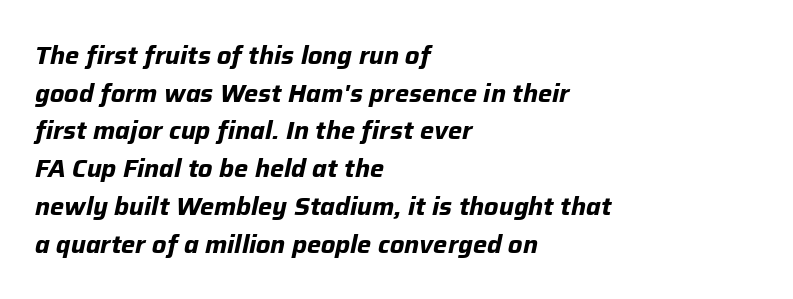
{"italic": "yes", "lean": "right", "slant_degrees": 12, "bold": "yes", "underline": "no", "align": "left", "line_spacing": "normal", "line_spacing_ratio": 1.51, "letter_spacing": "normal", "letter_spacing_em": 0.0, "glyph_px": 25}
